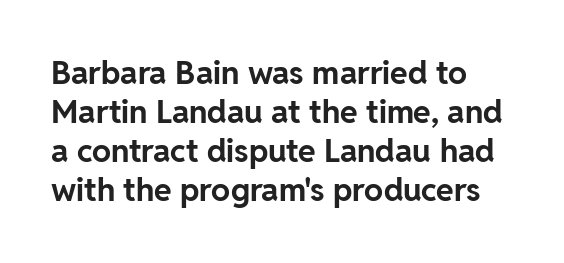
Q: Is the text bold? A: Yes.
Q: Is the text italic (slanted)? A: No, it is upright.
Q: Is the typeface a serif or a sans-serif typeface? A: Sans-serif.
Q: Is the text underlined? A: No.
Q: Is the spacing between letters normal or unusually wide? A: Normal.
Q: Width (condensed, normal, or wide)? A: Normal.
Q: Stroke contrast? A: Low.
Q: x-height? A: Medium.
Q: Monospaced? A: No.
